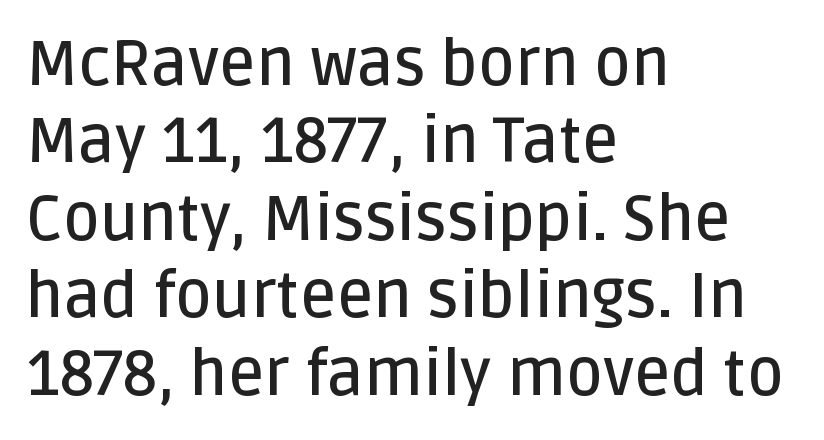
The designer went with a sans here, leaving each stem footless. How are the letters spaced? Ordinarily, with no added tracking. Underlining? Definitely not there. Students, this is semibold: more ink than regular, less than bold. Think of a printed novel: that variable character pitch is what you see here. The letters stand straight up with perfectly vertical stems.
